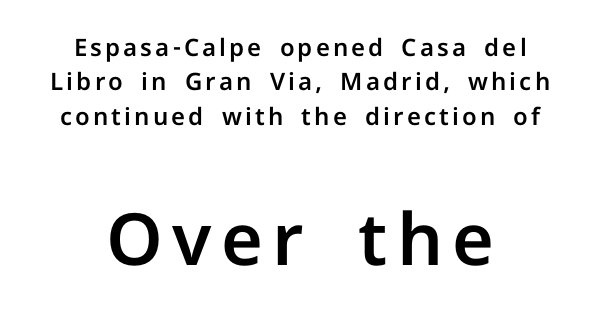
Q: Is the text italic (slanted)? A: No, it is upright.
Q: Is the typeface a serif or a sans-serif typeface? A: Sans-serif.
Q: Is the text underlined? A: No.
Q: How is the paragraph aligned? A: Centered.
Q: Is the spacing between lines tight, normal or loose? A: Normal.
Q: Which block of text is set in a larger size, the first (top) or the second (bottom)? A: The second (bottom) one.
Q: Width (condensed, normal, or wide)? A: Normal.
Q: Stroke contrast? A: Low.
Q: x-height? A: Medium.
Q: Monospaced? A: No.
